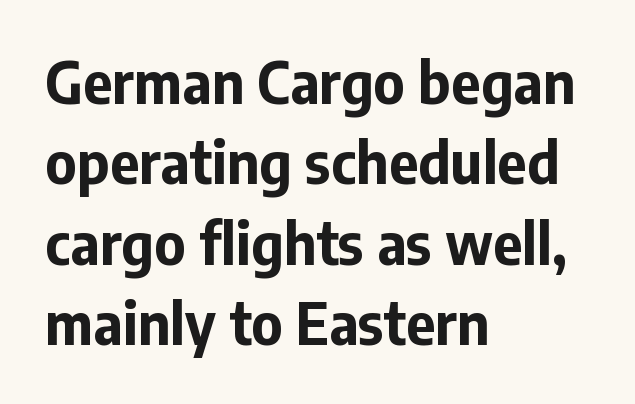
{"serif": "no", "italic": "no", "bold": "yes", "weight": "bold", "width": "normal", "stroke_contrast": "low", "x_height": "medium", "monospaced": "no", "underline": "no", "align": "left", "line_spacing": "normal", "line_spacing_ratio": 1.41, "letter_spacing": "normal", "letter_spacing_em": 0.0, "glyph_px": 57}
